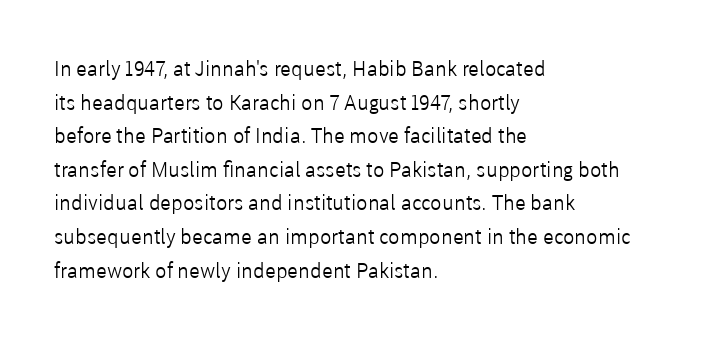
{"italic": "no", "bold": "no", "underline": "no", "align": "left", "line_spacing": "normal", "line_spacing_ratio": 1.6, "letter_spacing": "normal", "letter_spacing_em": 0.0, "glyph_px": 21}
